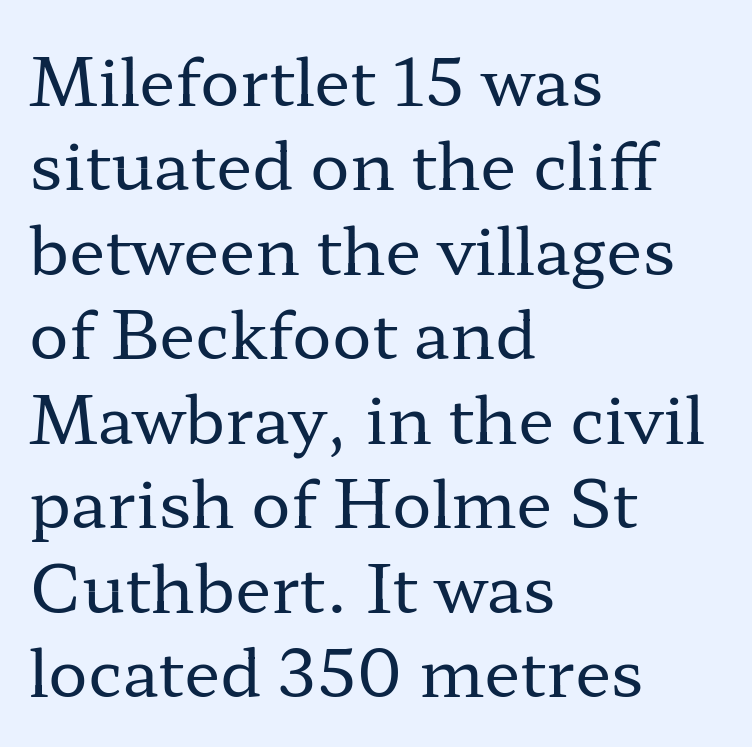
A light-to-regular cut is what we see here. Layout note: lines flush left. If you measured baseline to baseline, you'd find a middling distance. Do the letters lean? They stand straight. Proportional: the letters do not fall into vertical columns. Yep, those are serifs on the letters.
